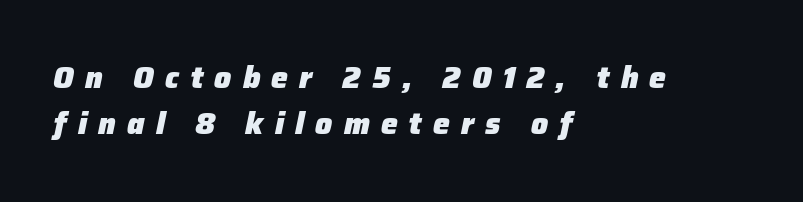
{"italic": "yes", "lean": "right", "slant_degrees": 12, "bold": "yes", "weight": "heavy", "width": "normal", "stroke_contrast": "low", "x_height": "medium", "monospaced": "no", "underline": "no", "align": "left", "line_spacing": "normal", "line_spacing_ratio": 1.55, "letter_spacing": "wide", "letter_spacing_em": 0.37, "glyph_px": 30}
